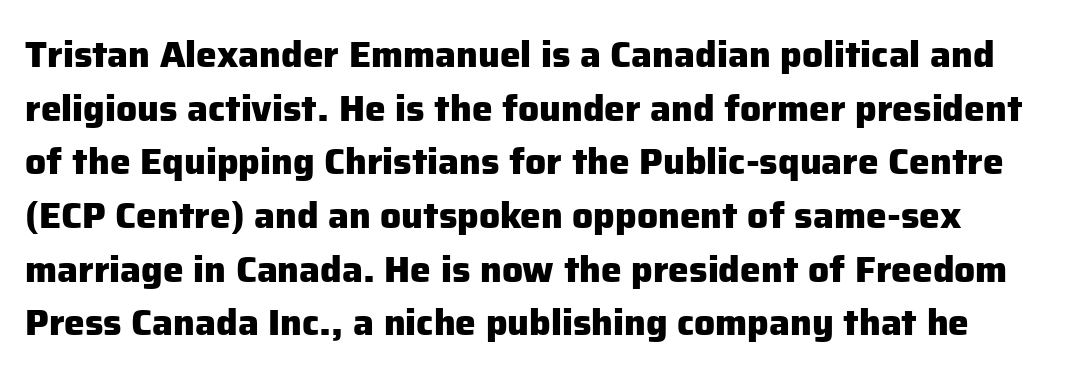
Compared with typical paragraphs, the rows here are spaced about the same. Standard letterfit; no display-style spreading of the glyphs. A bare baseline throughout the passage. A typesetter would call this proportional, since set widths differ per character. The text was rendered using a sans face with plain stroke endings.
